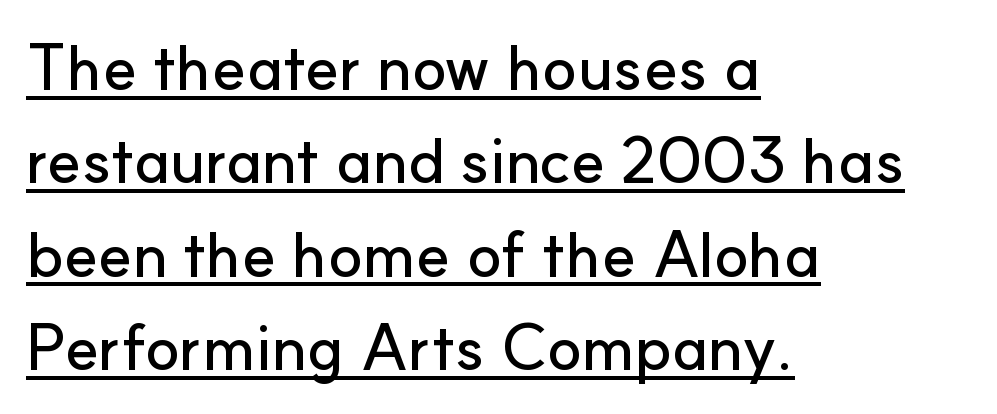
A classic flush-left, rag-right setting is used for this passage. The rendering shows plain stroke endings on the letterforms — a sans-serif design. Observe the ordinary spacing: letters are neighbours, not strangers. Line spacing here is normal. This sample has the flowing, uneven cadence of proportional lettering.
